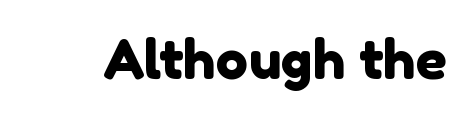
What kind of face is this? One without serifs — a sans. A typesetter would call this proportional, since set widths differ per character. Quick note: underline off. Does extra space separate the letters? No, they use regular spacing.
